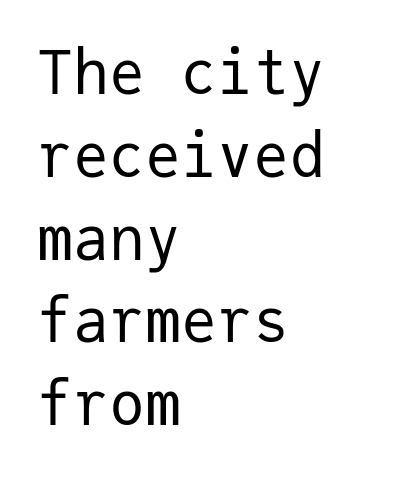
The image shows 60 px regular-weight sans-serif type, upright, monospaced; set left-aligned, normal line spacing (1.38x), normal letter spacing, not underlined; low stroke contrast and a medium x-height.
